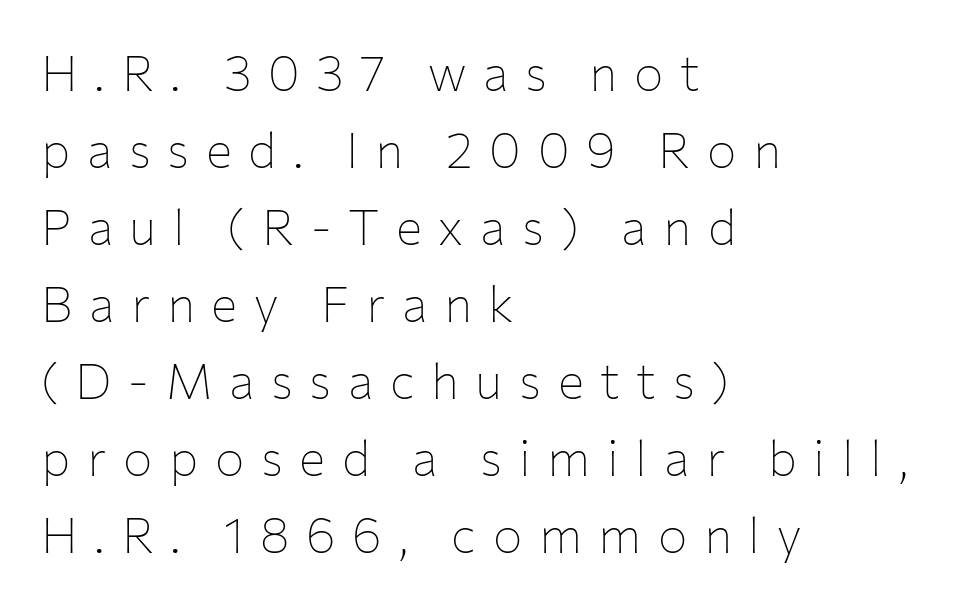
Q: Is the text bold? A: No.
Q: Is the text italic (slanted)? A: No, it is upright.
Q: Is the typeface a serif or a sans-serif typeface? A: Sans-serif.
Q: Is the text underlined? A: No.
Q: How is the paragraph aligned? A: Left-aligned.
Q: Is the spacing between letters normal or unusually wide? A: Unusually wide.
Q: Is the spacing between lines tight, normal or loose? A: Normal.
Q: Width (condensed, normal, or wide)? A: Normal.
Q: Stroke contrast? A: Low.
Q: x-height? A: Medium.
Q: Monospaced? A: No.
